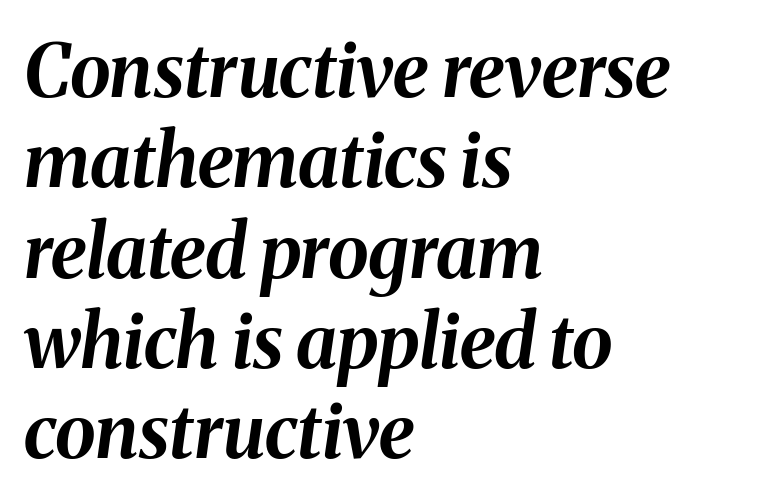
Q: Is the text bold? A: Yes.
Q: Is the text italic (slanted)? A: Yes, it leans right by about 8 degrees.
Q: Is the text underlined? A: No.
Q: How is the paragraph aligned? A: Left-aligned.
Q: Is the spacing between letters normal or unusually wide? A: Normal.
Q: Width (condensed, normal, or wide)? A: Normal.
Q: Stroke contrast? A: Medium.
Q: x-height? A: Medium.
Q: Monospaced? A: No.
